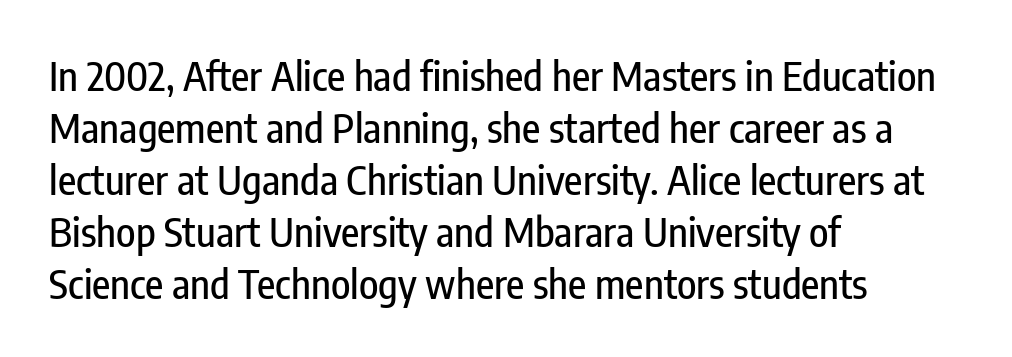
Unlike italic type, these characters show no tilt at all. The rendering anchors every line to the left-hand side. Does extra space separate the letters? No, they use regular spacing. Character widths vary here, with narrow letters taking less room than wide ones.
